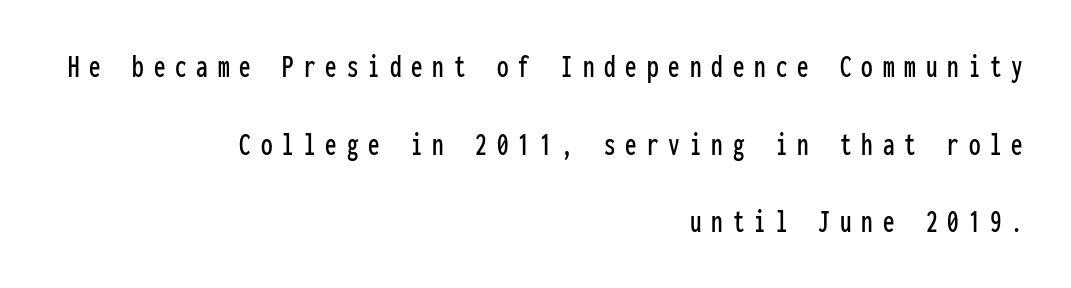
{"serif": "no", "italic": "no", "width": "condensed", "stroke_contrast": "low", "x_height": "medium", "monospaced": "yes", "underline": "no", "align": "right", "line_spacing": "loose", "line_spacing_ratio": 2.35, "letter_spacing": "wide", "letter_spacing_em": 0.3, "glyph_px": 33}
